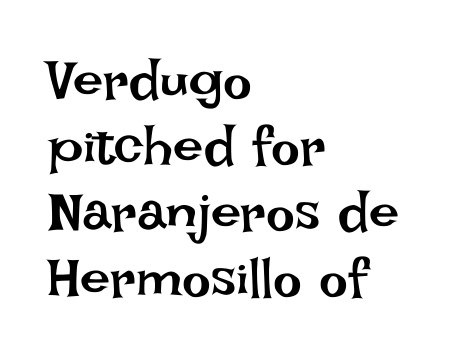
A typesetter would mark this as roman, not italic. A classic flush-left, rag-right setting is used for this passage. The strip under each line holds only bare page. Character widths vary here, with narrow letters taking less room than wide ones. Nothing heavy about these letters — not bold at all.
